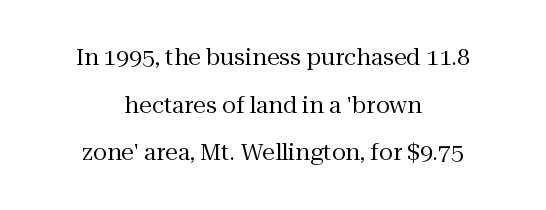
The image shows 23 px text type, upright; set centered, loose line spacing (2.07x), normal letter spacing, not underlined.
